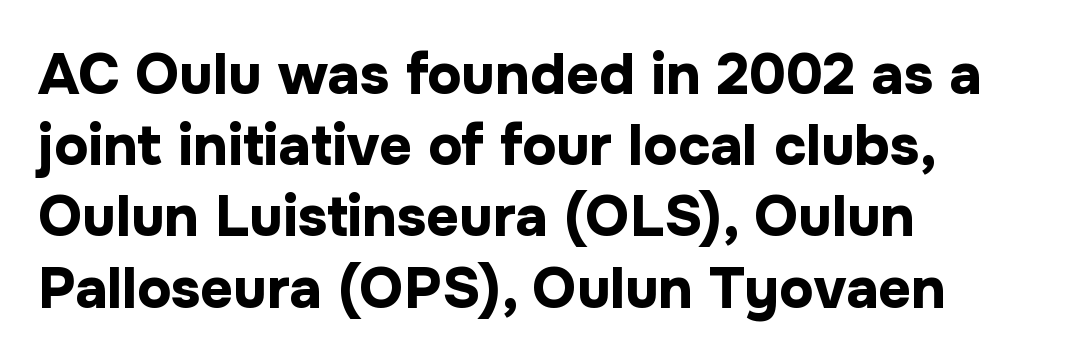
The setting favours the left margin, as ordinary paragraphs usually do. The type family on display is of the sans-serif kind. Whoever set this chose a conventional vertical rhythm. Honestly, the letter spacing is just normal — you wouldn't notice it. Any mark beneath the type? The region is blank. Nope, not italic — everything's standing straight.
